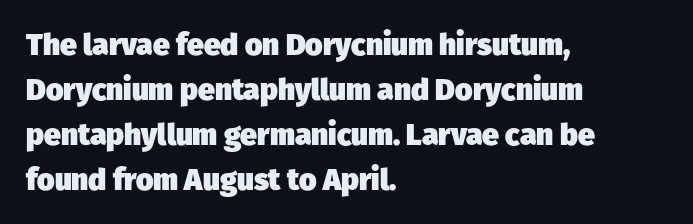
Emphasis by weight is at full strength: bold. The designer left line spacing at the default. Inter-character spacing is left at the font's built-in metrics. Caption: multi-line text, flush left, ragged right.
